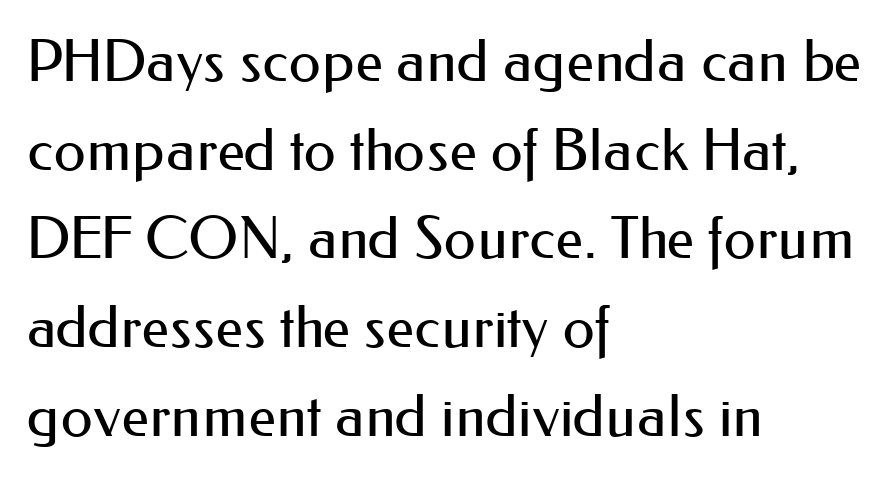
The image shows 58 px regular-weight sans-serif type, upright; set left-aligned, normal line spacing (1.53x), normal letter spacing, not underlined; medium stroke contrast and a small x-height.
